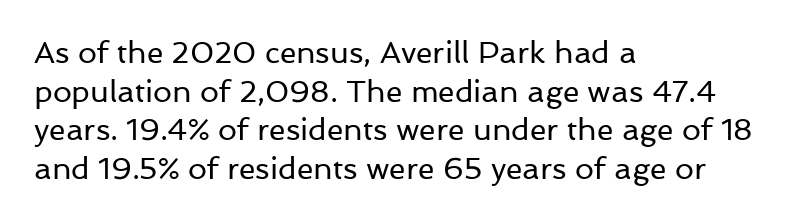
Classification — sans serif. The line texture is even and compact thanks to regular tracking. No italicization has been applied; the sample stays upright. Has an underline been added? It has not.
